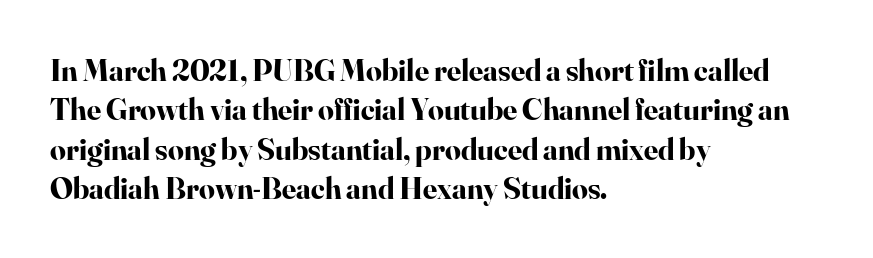
{"serif": "yes", "italic": "no", "bold": "yes", "weight": "bold", "width": "normal", "stroke_contrast": "high", "x_height": "small", "monospaced": "no", "underline": "no", "align": "left", "line_spacing": "normal", "line_spacing_ratio": 1.27, "letter_spacing": "normal", "letter_spacing_em": 0.0, "glyph_px": 31}
